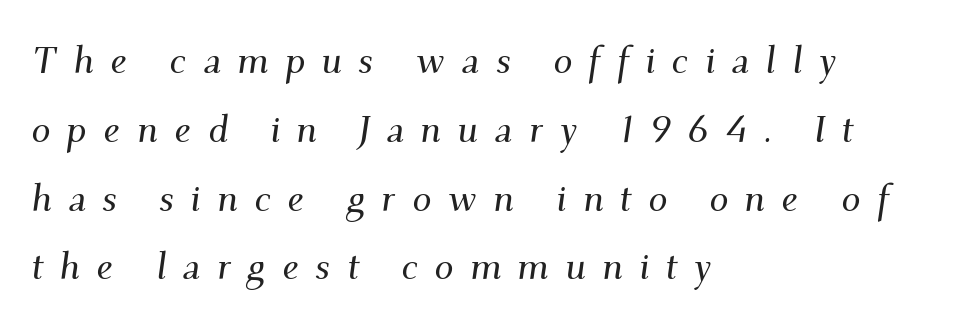
A typesetter would call this proportional, since set widths differ per character. In CSS terms this would be text-align: left. Slanted lettering throughout. This is serif lettering, the kind often seen in printed books. Type without underlining. Characters follow at a spacing far wider than the type designer built in.
